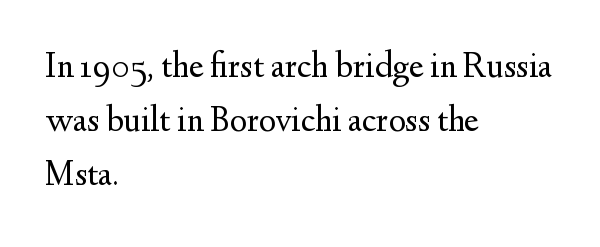
Q: Is the text bold? A: No.
Q: Is the text italic (slanted)? A: No, it is upright.
Q: Is the typeface a serif or a sans-serif typeface? A: Serif.
Q: Is the text underlined? A: No.
Q: How is the paragraph aligned? A: Left-aligned.
Q: Is the spacing between letters normal or unusually wide? A: Normal.
Q: Is the spacing between lines tight, normal or loose? A: Normal.
Q: Width (condensed, normal, or wide)? A: Normal.
Q: Stroke contrast? A: Medium.
Q: x-height? A: Small.
Q: Monospaced? A: No.
